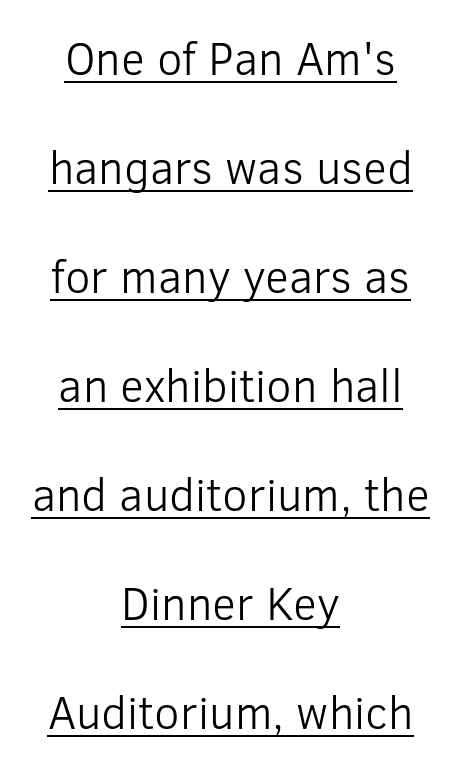
The image shows 46 px light sans-serif type, upright; set centered, loose line spacing (2.37x), normal letter spacing, underlined; low stroke contrast and a medium x-height.
